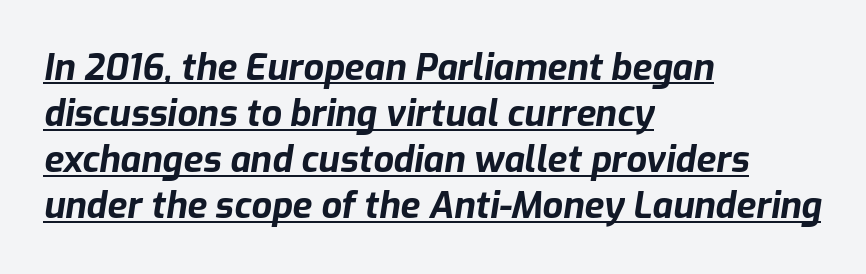
The image shows 36 px bold type, italic (leaning right); set left-aligned, normal line spacing (1.28x), normal letter spacing, underlined; low stroke contrast and a medium x-height.
